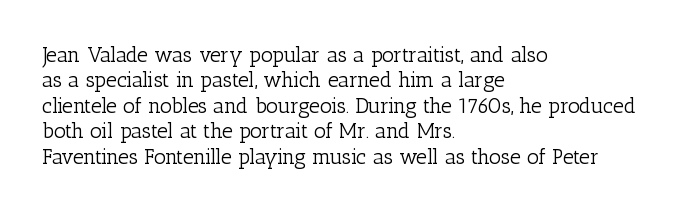
A bare baseline throughout the passage. Line beginnings align vertically; line endings do not. This sample uses plain, unmodified letter spacing. Posture: straight, roman, zero tilt. Is this a heavy cut? Hardly; it is regular or lighter.
